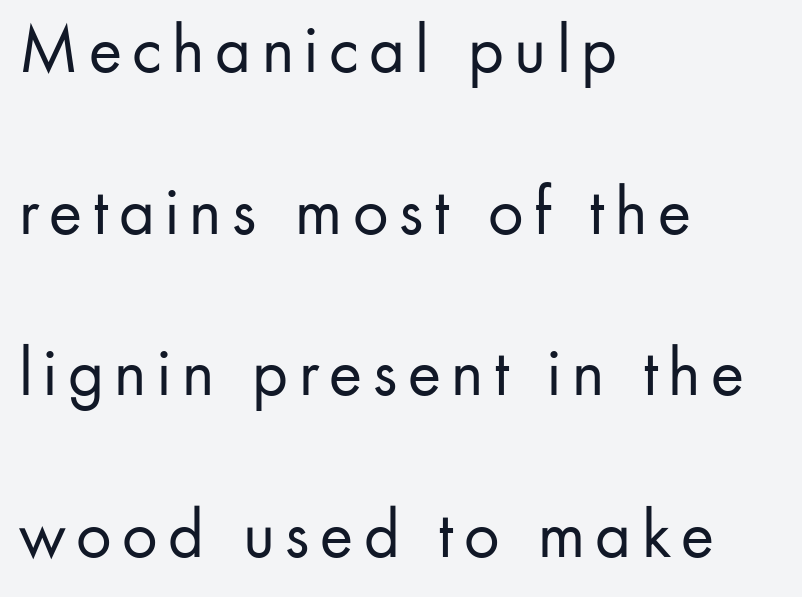
{"serif": "no", "italic": "no", "bold": "no", "weight": "regular", "width": "normal", "stroke_contrast": "low", "x_height": "small", "monospaced": "no", "underline": "no", "align": "left", "line_spacing": "loose", "line_spacing_ratio": 2.31, "glyph_px": 70}
